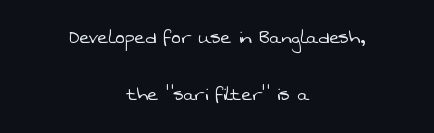
Each stroke keeps to a modest, everyday thickness or less. This rendering leaves character spacing at its baseline value. Is the block centered? Yes — each line is placed symmetrically about the middle. Underlining? Definitely not there.
